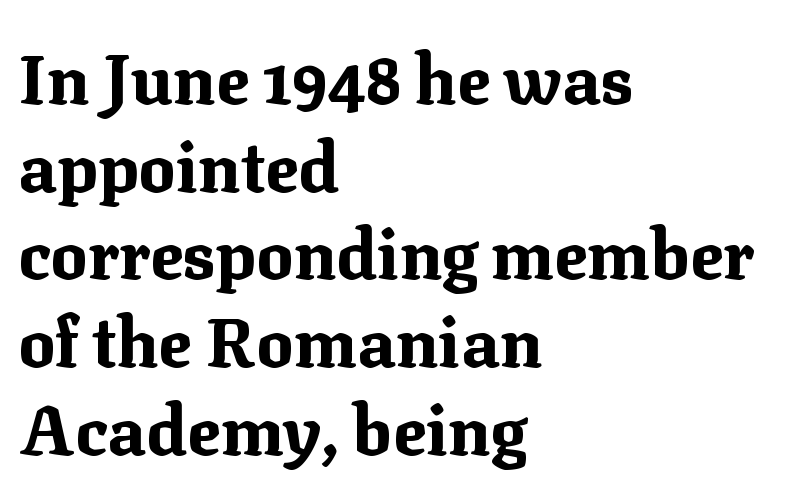
{"serif": "yes", "italic": "no", "bold": "yes", "weight": "bold", "width": "normal", "stroke_contrast": "medium", "x_height": "medium", "monospaced": "no", "underline": "no", "align": "left", "line_spacing": "normal", "line_spacing_ratio": 1.27, "letter_spacing": "normal", "letter_spacing_em": 0.0, "glyph_px": 69}
